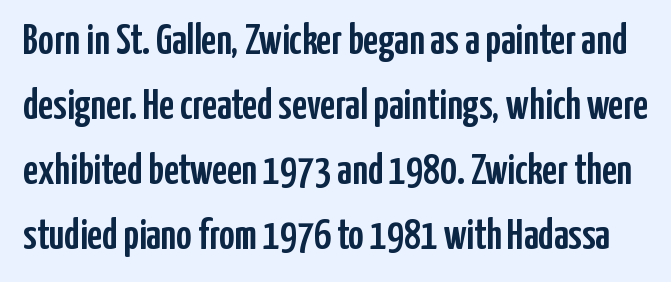
Q: Is the text italic (slanted)? A: No, it is upright.
Q: Is the typeface a serif or a sans-serif typeface? A: Sans-serif.
Q: Is the text underlined? A: No.
Q: Is the spacing between letters normal or unusually wide? A: Normal.
Q: Is the spacing between lines tight, normal or loose? A: Normal.
Q: Width (condensed, normal, or wide)? A: Condensed.
Q: Stroke contrast? A: Low.
Q: x-height? A: Medium.
Q: Monospaced? A: No.
